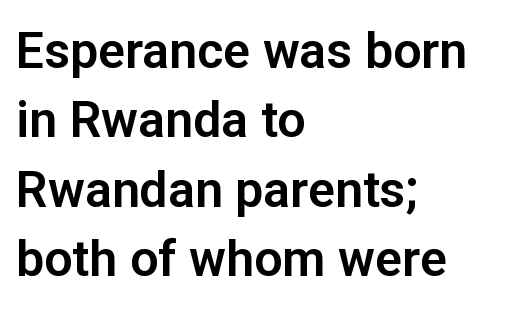
The image shows 50 px sans-serif type, upright; set left-aligned, normal line spacing (1.39x), normal letter spacing, not underlined; low stroke contrast and a medium x-height.
